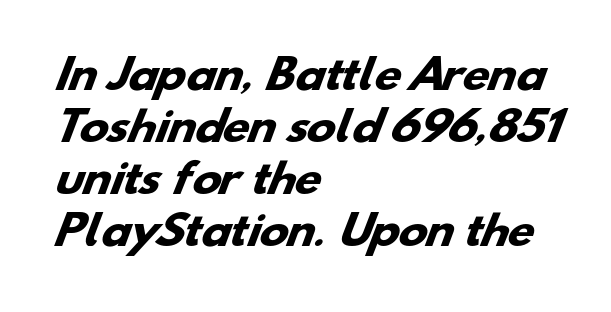
The image shows 39 px heavy, wide sans-serif type; set left-aligned, normal line spacing (1.33x), normal letter spacing, not underlined; low stroke contrast and a small x-height.
